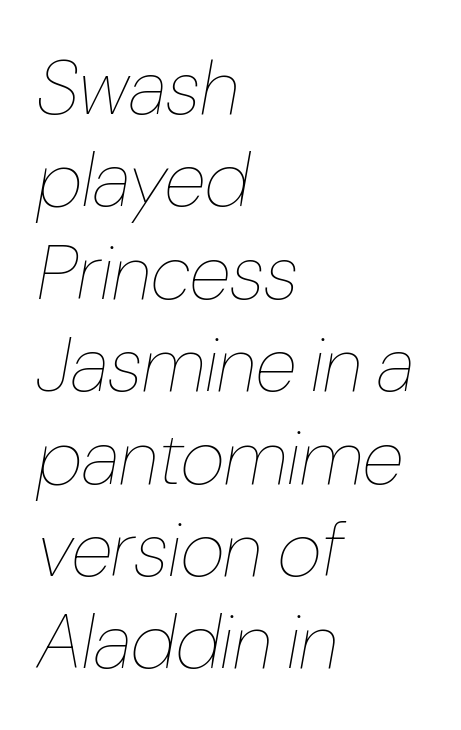
Q: Is the text bold? A: No.
Q: Is the text italic (slanted)? A: Yes, it leans right by about 10 degrees.
Q: Is the text underlined? A: No.
Q: How is the paragraph aligned? A: Left-aligned.
Q: Is the spacing between letters normal or unusually wide? A: Normal.
Q: Width (condensed, normal, or wide)? A: Condensed.
Q: Stroke contrast? A: Low.
Q: x-height? A: Medium.
Q: Monospaced? A: No.
